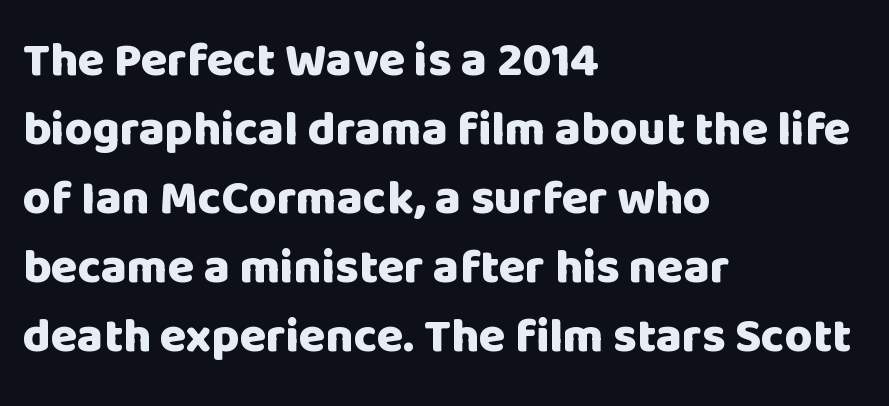
The image shows 48 px heavy sans-serif type, upright; set left-aligned, normal line spacing (1.44x), normal letter spacing, not underlined; low stroke contrast and a large x-height.
